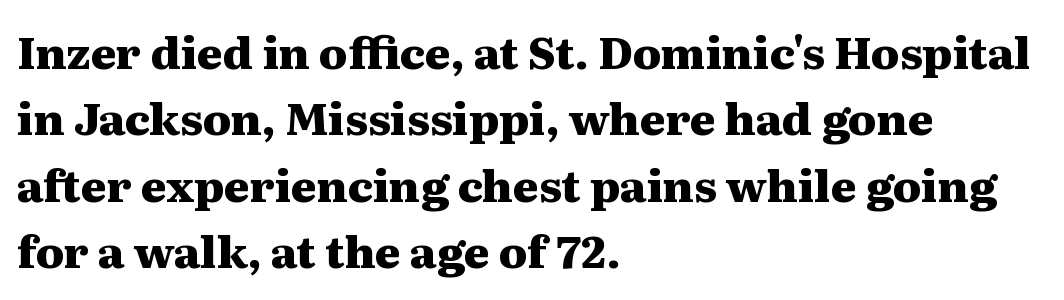
{"serif": "yes", "italic": "no", "bold": "yes", "weight": "heavy", "width": "wide", "stroke_contrast": "medium", "x_height": "medium", "monospaced": "no", "underline": "no", "align": "left", "line_spacing": "normal", "line_spacing_ratio": 1.51, "letter_spacing": "normal", "letter_spacing_em": 0.0, "glyph_px": 44}
